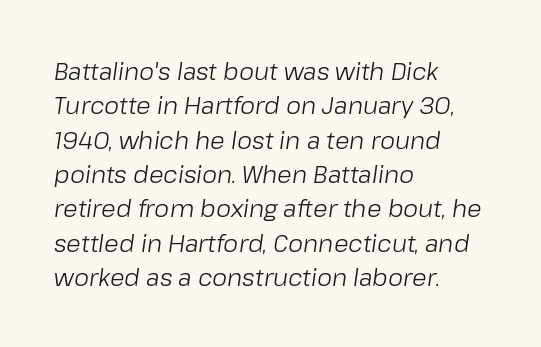
{"italic": "yes", "lean": "right", "slant_degrees": 8, "bold": "no", "underline": "no", "align": "left", "line_spacing": "normal", "line_spacing_ratio": 1.43, "letter_spacing": "normal", "letter_spacing_em": 0.0, "glyph_px": 24}
